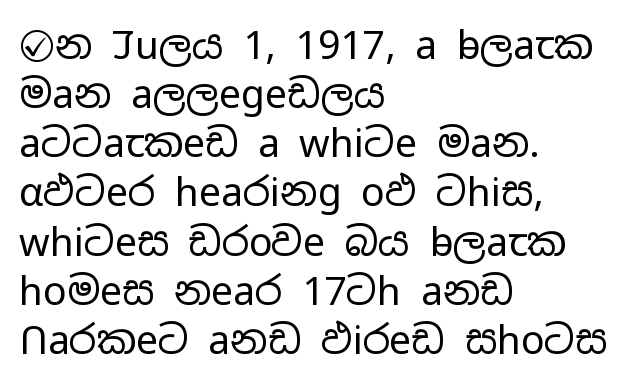
Font category for this specimen: sans-serif. Nothing heavy about these letters — not bold at all. The line texture is even and compact thanks to regular tracking. This sample has the flowing, uneven cadence of proportional lettering. Bare-footed words on every line. Baseline-to-baseline distance is the conventional proportion of letter height.
